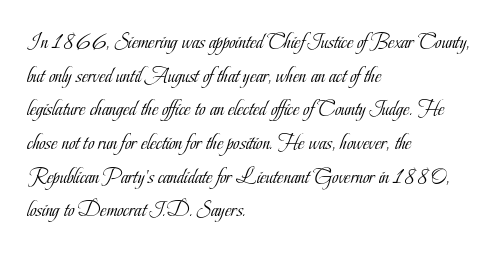
The image shows 22 px text type; set left-aligned, normal line spacing (1.53x), normal letter spacing, not underlined.
